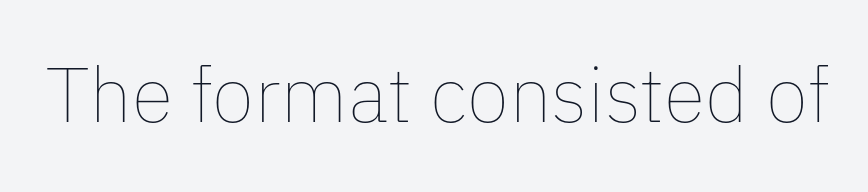
Descenders are the only things crossing below the line. Words appear dense and cohesive because spacing is normal. Every character sits straight up, as roman type does. Weight: not bold — regular or lighter. You could not count columns in this text — the font is proportionally spaced.
